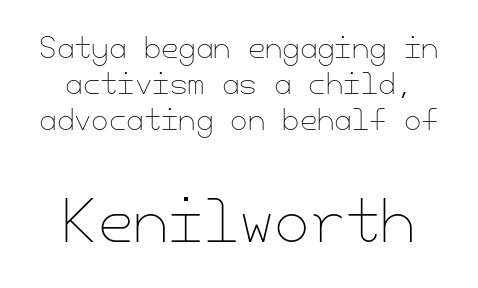
The passage shown begins with its smaller block and ends with its larger one. This sample uses an upright cut, with every glyph sitting square on the baseline. Characters follow at the spacing the type designer built in. The letterforms sit at book weight or below.
